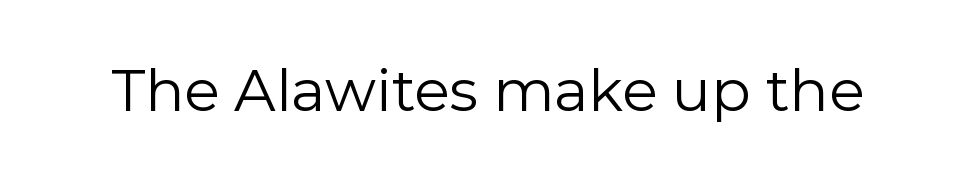
Q: Is the text bold? A: No.
Q: Is the text italic (slanted)? A: No, it is upright.
Q: Is the typeface a serif or a sans-serif typeface? A: Sans-serif.
Q: Is the text underlined? A: No.
Q: Is the spacing between letters normal or unusually wide? A: Normal.
Q: Width (condensed, normal, or wide)? A: Normal.
Q: x-height? A: Medium.
Q: Monospaced? A: No.
